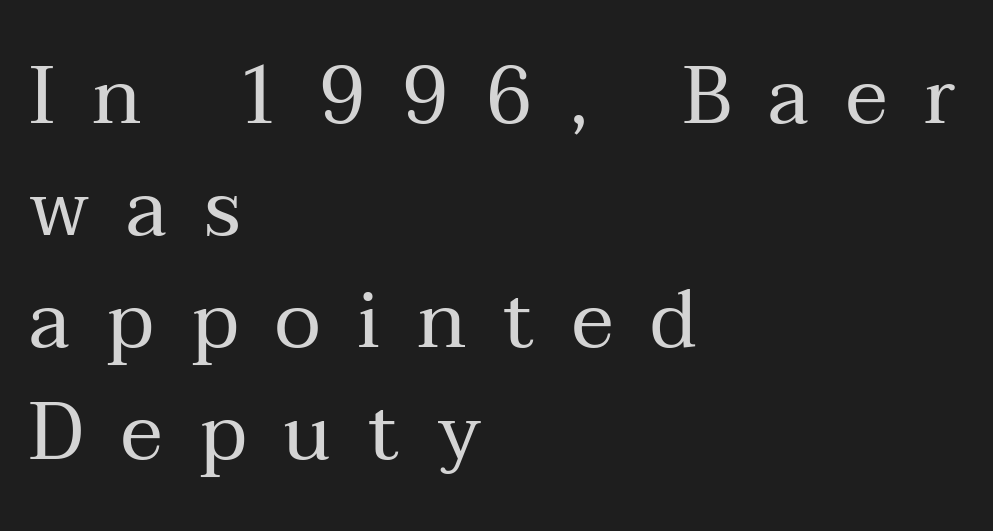
Q: Is the text bold? A: No.
Q: Is the text italic (slanted)? A: No, it is upright.
Q: Is the typeface a serif or a sans-serif typeface? A: Serif.
Q: Is the text underlined? A: No.
Q: How is the paragraph aligned? A: Left-aligned.
Q: Is the spacing between letters normal or unusually wide? A: Unusually wide.
Q: Is the spacing between lines tight, normal or loose? A: Normal.
Q: Width (condensed, normal, or wide)? A: Normal.
Q: Stroke contrast? A: Medium.
Q: x-height? A: Medium.
Q: Monospaced? A: No.
